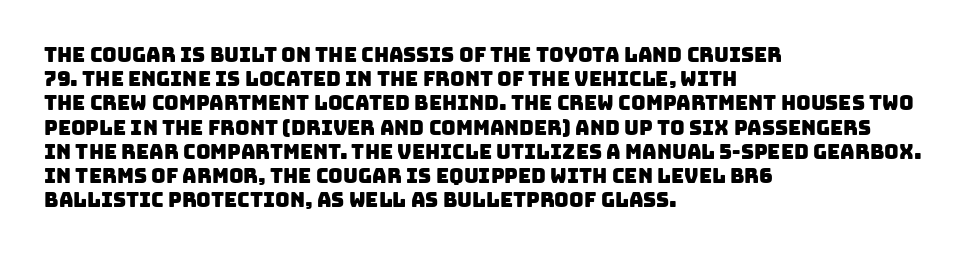
Words appear dense and cohesive because spacing is normal. The text block is weighted toward the left margin, trailing off unevenly rightward. The strip under each line holds only bare page.
